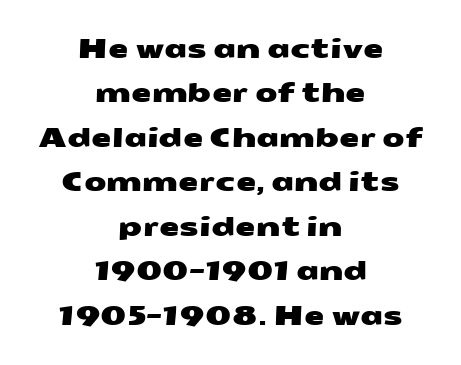
The image shows 26 px text type; set centered, line spacing 1.71x, normal letter spacing, not underlined.
